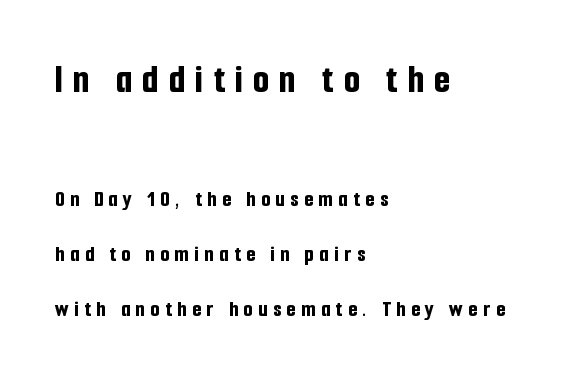
A roman cut, with each character standing at attention. These lines stack with their left ends in a neat column. The passage shown stacks its lines with a broad gap. This sample has the flowing, uneven cadence of proportional lettering. Bigger letters appear in the top chunk; the bottom chunk is reduced.
